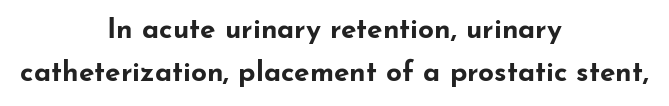
Q: Is the text bold? A: Yes.
Q: Is the text italic (slanted)? A: No, it is upright.
Q: Is the typeface a serif or a sans-serif typeface? A: Sans-serif.
Q: Is the text underlined? A: No.
Q: How is the paragraph aligned? A: Centered.
Q: Is the spacing between letters normal or unusually wide? A: Normal.
Q: Is the spacing between lines tight, normal or loose? A: Normal.
Q: Width (condensed, normal, or wide)? A: Wide.
Q: Stroke contrast? A: Low.
Q: x-height? A: Small.
Q: Monospaced? A: No.
